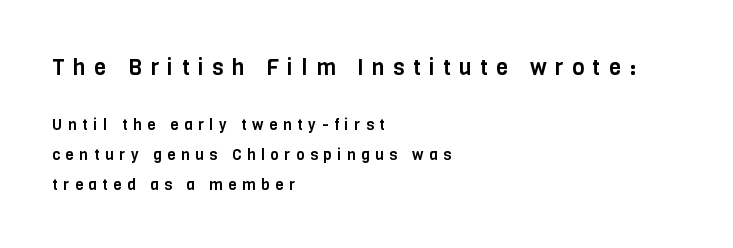
Q: Is the text italic (slanted)? A: No, it is upright.
Q: Is the text underlined? A: No.
Q: How is the paragraph aligned? A: Left-aligned.
Q: Is the spacing between letters normal or unusually wide? A: Unusually wide.
Q: Is the spacing between lines tight, normal or loose? A: Loose.
Q: Which block of text is set in a larger size, the first (top) or the second (bottom)? A: The first (top) one.
